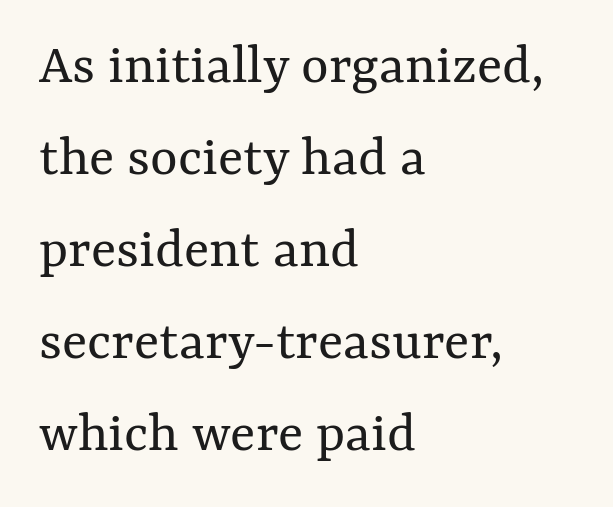
The image shows 59 px regular-weight type, upright; set left-aligned, normal line spacing (1.56x), normal letter spacing, not underlined; medium stroke contrast and a medium x-height.
